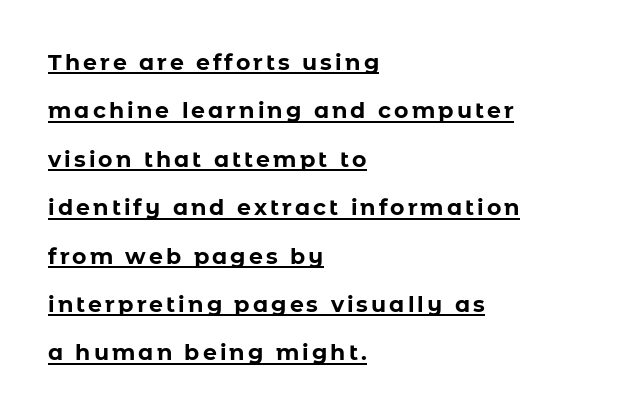
Is there an underline? Yes — a line sits under the letters. The paragraph shown leans on its left margin. Style check: upright. Whoever set this chose breathing room over compactness in the vertical rhythm. Look at the stroke-to-counter ratio: heavy, a bold.
